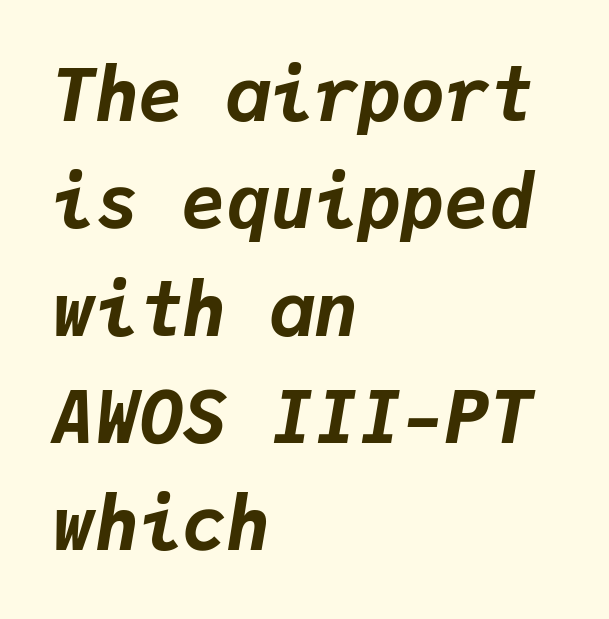
The image shows 73 px bold type, italic (leaning right), monospaced; set left-aligned, normal line spacing (1.47x), normal letter spacing, not underlined; low stroke contrast and a medium x-height.
